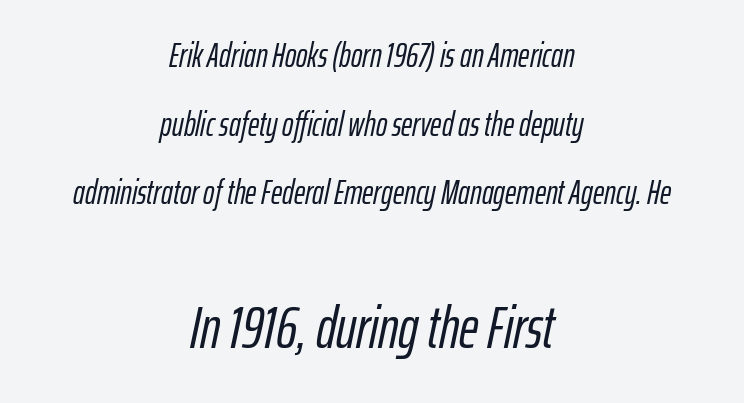
Is the letter spacing exaggerated? No — it looks like the ordinary default. These lines are rendered in a variable-pitch font. A clean baseline with only descenders dipping below it. These lines stand farther apart than default settings would place them. The lower block of text is set noticeably larger than the block above it.
